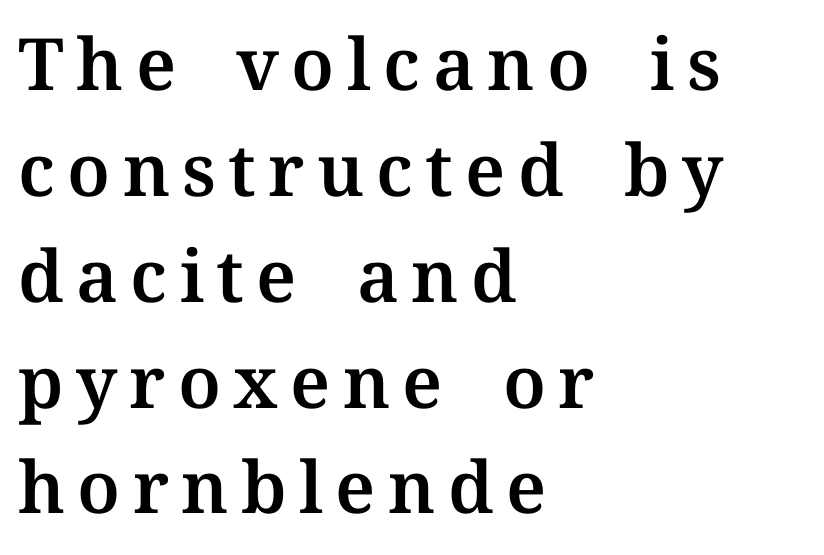
{"serif": "yes", "italic": "no", "width": "normal", "stroke_contrast": "medium", "x_height": "medium", "monospaced": "no", "underline": "no", "align": "left", "line_spacing": "normal", "line_spacing_ratio": 1.47, "glyph_px": 72}
